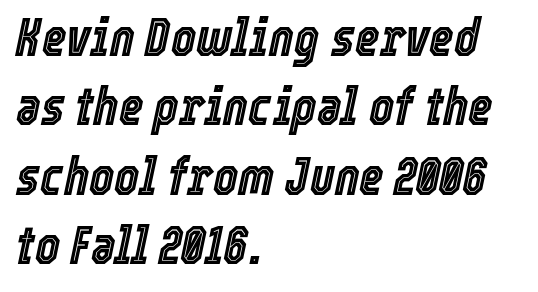
Left-aligned paragraph, ragged on the right. Characters are canted at an angle relative to the baseline's perpendicular. Observe the ordinary spacing: letters are neighbours, not strangers. The rendering uses natural spacing where letterforms have individual widths. The line-height multiplier appears to be the usual default. No word sits above an underline.
